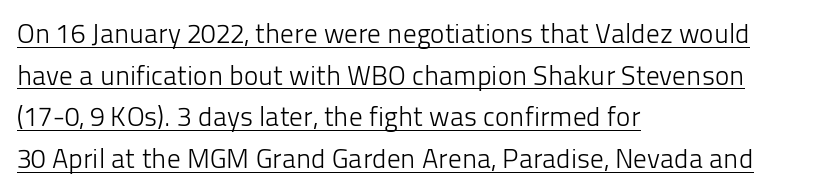
The image shows 27 px text type, upright; set left-aligned, normal line spacing (1.54x), normal letter spacing, underlined.
